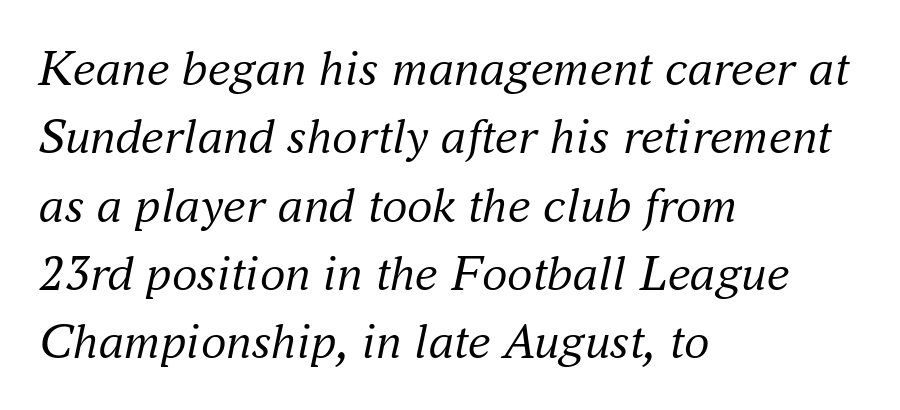
Rendered with sloped, italic letterforms. The letters advance in unequal steps, a hallmark of proportional type. The paragraph has a hard left edge and a soft right edge. Unmarked baselines from the first word to the last. The cut favours lightness, reaching ordinary text weight at its darkest. Unlike a clean sans, this face finishes its strokes with serifs.
